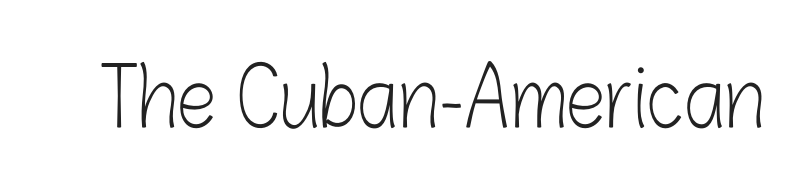
The image shows 80 px light, condensed sans-serif type, upright; set normal letter spacing, not underlined; low stroke contrast and a medium x-height.
